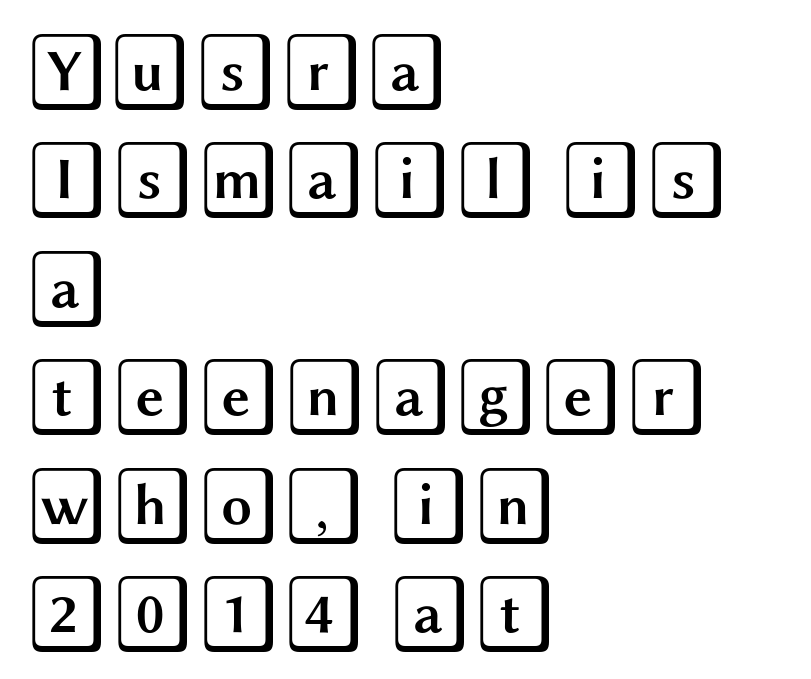
The specimen omits any rule beneath the text block's lines. Layout note: lines flush left. Whoever set this chose a conventional vertical rhythm. The type is set solid horizontally, with unmodified tracking.
